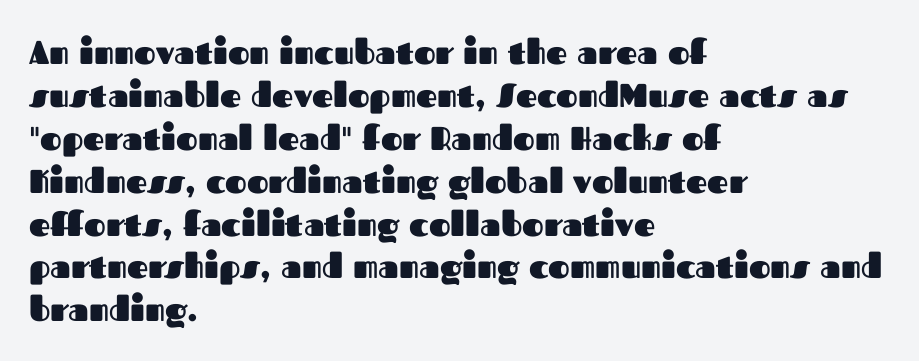
{"serif": "no", "italic": "no", "bold": "yes", "weight": "heavy", "width": "normal", "stroke_contrast": "medium", "x_height": "medium", "monospaced": "no", "underline": "no", "align": "left", "line_spacing": "normal", "line_spacing_ratio": 1.3, "letter_spacing": "normal", "letter_spacing_em": 0.0, "glyph_px": 33}
